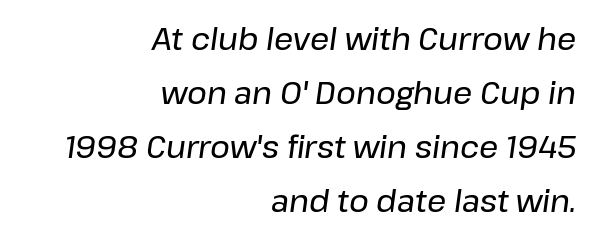
The image shows 30 px text type, italic (leaning right); set right-aligned, line spacing 1.8x, normal letter spacing, not underlined; low stroke contrast and a medium x-height.
